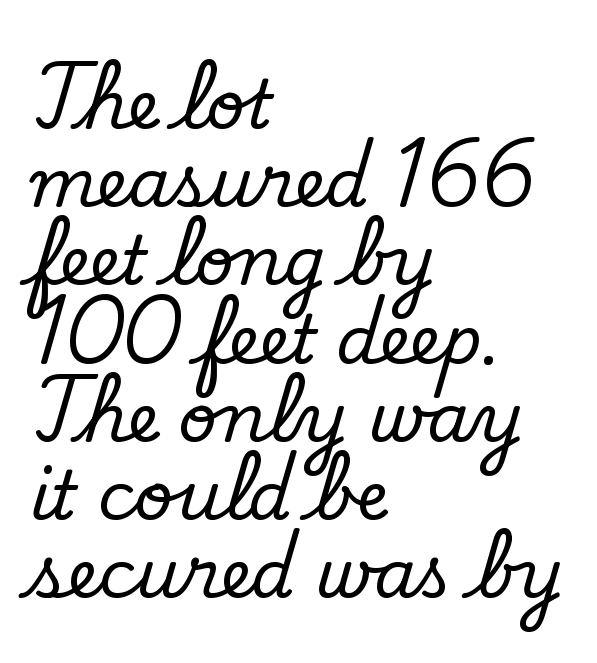
Q: Is the text italic (slanted)? A: Yes.
Q: Is the typeface a serif or a sans-serif typeface? A: Serif.
Q: Is the text underlined? A: No.
Q: How is the paragraph aligned? A: Left-aligned.
Q: Is the spacing between letters normal or unusually wide? A: Normal.
Q: Is the spacing between lines tight, normal or loose? A: Tight.
Q: Width (condensed, normal, or wide)? A: Normal.
Q: Stroke contrast? A: Low.
Q: x-height? A: Small.
Q: Monospaced? A: No.
